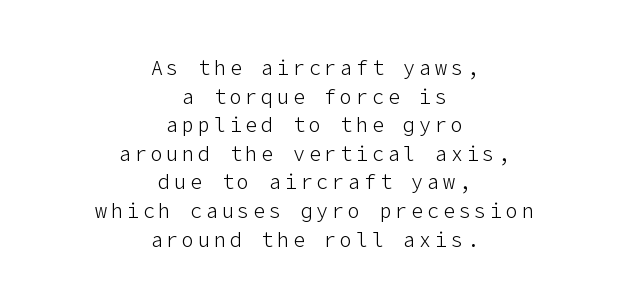
The image shows 20 px text type, upright; set centered, normal line spacing (1.43x), not underlined.
